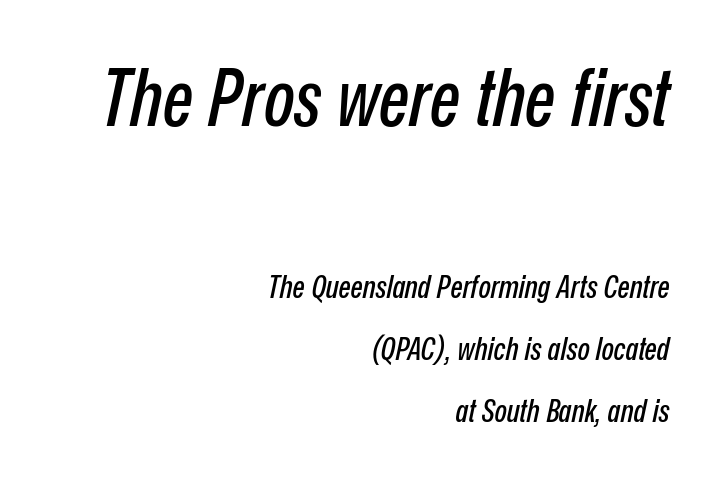
The image shows 80 px condensed type, italic (leaning right); set right-aligned, loose line spacing (1.94x), normal letter spacing, not underlined; the first (top) block is 2.5x larger; low stroke contrast and a medium x-height.
